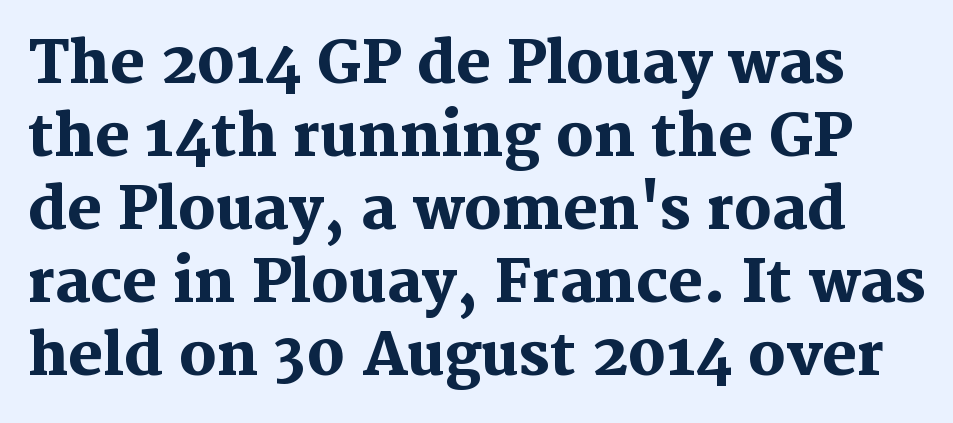
Q: Is the text bold? A: Yes.
Q: Is the text italic (slanted)? A: No, it is upright.
Q: Is the typeface a serif or a sans-serif typeface? A: Serif.
Q: Is the text underlined? A: No.
Q: Is the spacing between letters normal or unusually wide? A: Normal.
Q: Is the spacing between lines tight, normal or loose? A: Normal.
Q: Width (condensed, normal, or wide)? A: Normal.
Q: Stroke contrast? A: Medium.
Q: x-height? A: Medium.
Q: Monospaced? A: No.
